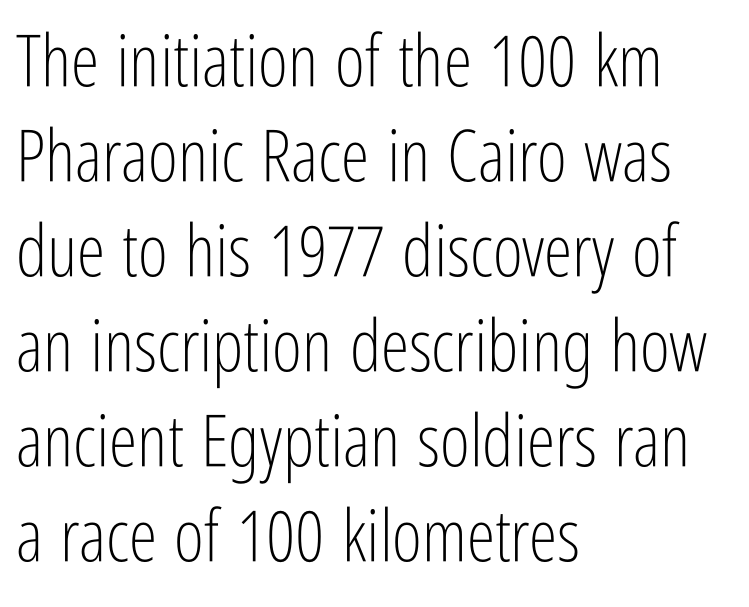
The type is set solid horizontally, with unmodified tracking. This reads as an unemphasized weight, regular at the heaviest. Character widths vary here, with narrow letters taking less room than wide ones. Descender tails drop into unmarked territory. Reading down the column, the eye jumps a familiar distance to each next line. Nothing sits at the stroke ends, so this counts as sans-serif.
